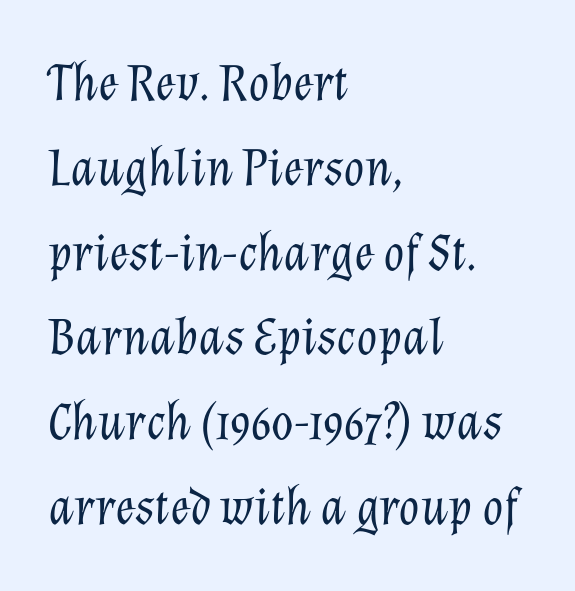
Q: Is the text bold? A: No.
Q: Is the text italic (slanted)? A: Yes, it leans right by about 12 degrees.
Q: Is the text underlined? A: No.
Q: How is the paragraph aligned? A: Left-aligned.
Q: Is the spacing between letters normal or unusually wide? A: Normal.
Q: Is the spacing between lines tight, normal or loose? A: Normal.
Q: Width (condensed, normal, or wide)? A: Normal.
Q: Stroke contrast? A: Low.
Q: x-height? A: Medium.
Q: Monospaced? A: No.
